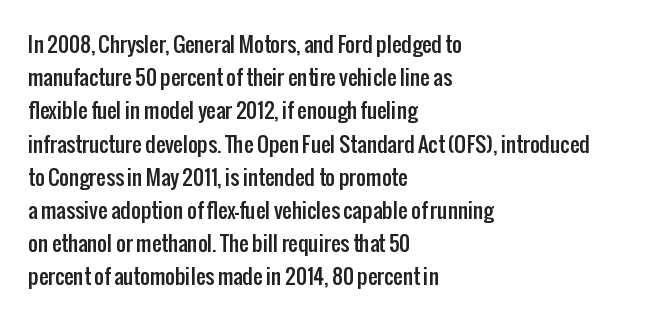
The tracking reads as untouched default to a designer's eye. Anything drawn beneath the words? Only blank space. Leading: standard. The lettering holds an erect, upright posture throughout.
